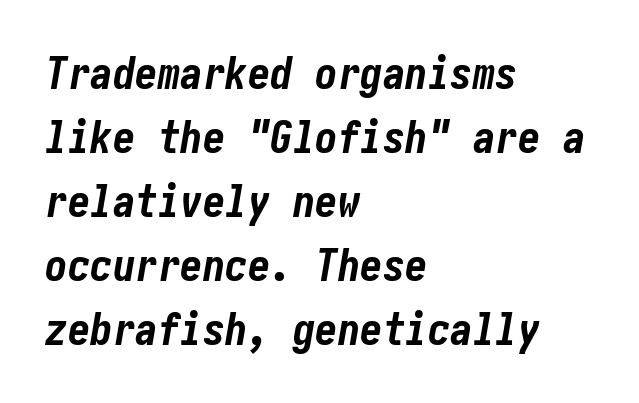
Here the glyphs are tracked normally, forming tight word shapes. The typography opts for an oblique posture over an upright one. The characters look thick and weighty, a clear bold. A normal amount of white space separates one row of letters from the next.
